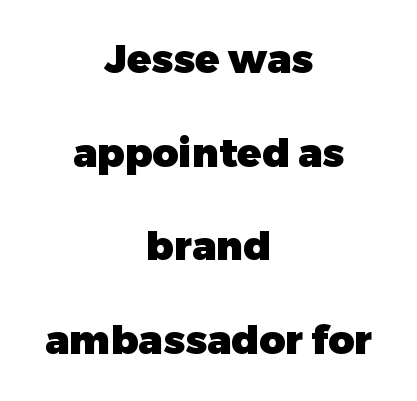
The image shows 40 px heavy sans-serif type, upright; set centered, loose line spacing (2.34x), normal letter spacing, not underlined; low stroke contrast and a medium x-height.
